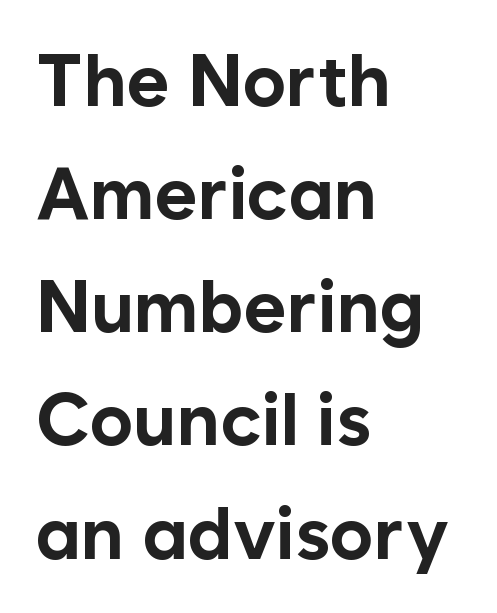
The image shows 73 px bold sans-serif type, upright; set left-aligned, normal line spacing (1.55x), normal letter spacing, not underlined; low stroke contrast and a medium x-height.
